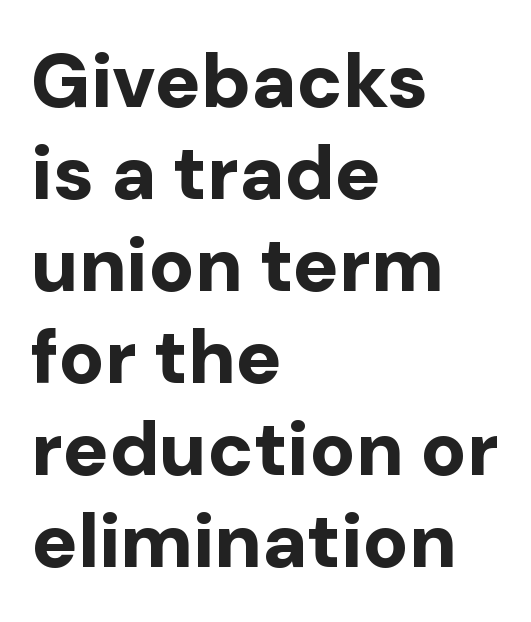
Does extra space separate the letters? No, they use regular spacing. I'd describe the lettering as bold — thick and assertive. The ragged edge is on the right, which tells us the setting is flush left. You can tell from the bare stems that sans-serif type was used. Italic? Not at all — the glyphs are vertical. Nobody drew a line under any word here.
